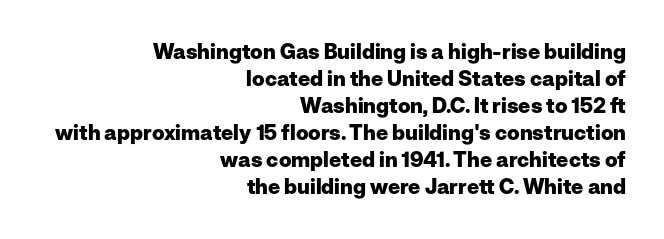
The image shows 21 px bold type, upright; set right-aligned, normal line spacing (1.29x), normal letter spacing, not underlined.
